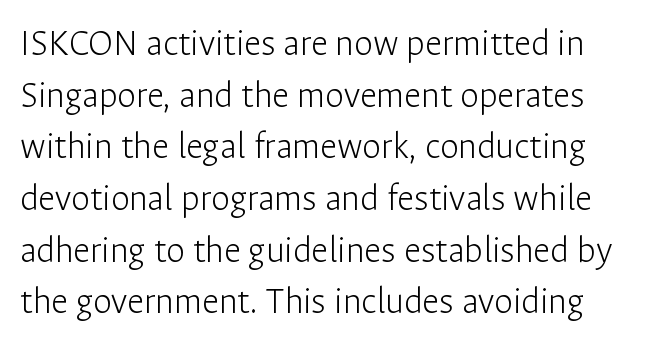
{"serif": "no", "italic": "no", "bold": "no", "weight": "light", "width": "normal", "stroke_contrast": "low", "x_height": "medium", "monospaced": "no", "underline": "no", "align": "left", "line_spacing": "normal", "line_spacing_ratio": 1.36, "letter_spacing": "normal", "letter_spacing_em": 0.0, "glyph_px": 38}
